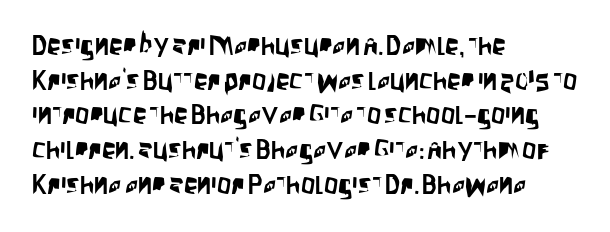
The image shows 28 px condensed sans-serif type, upright; set left-aligned, line spacing 1.24x, normal letter spacing, not underlined; low stroke contrast and a large x-height.
